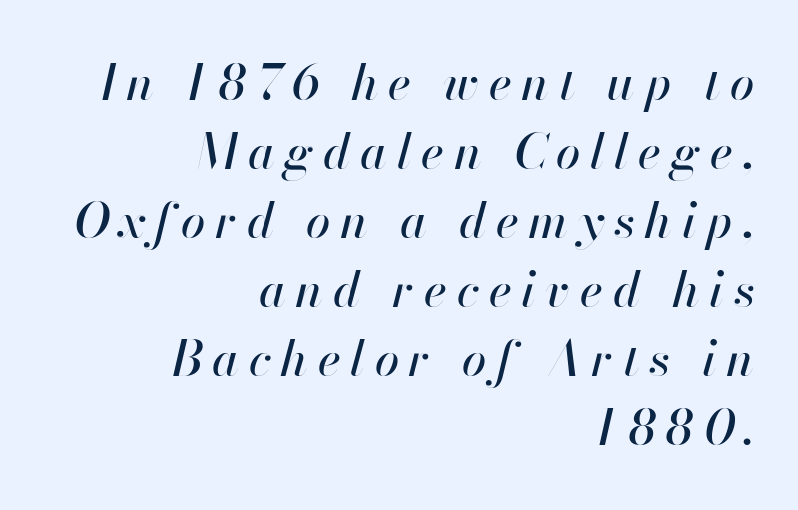
Horizontally, the lines are justified to the trailing edge only. The rendering applies a slant to the glyphs. Whoever set this chose a conventional vertical rhythm. You could only call the tracking loose — the letters float apart. Only glyphs here, with clear space below each row.
